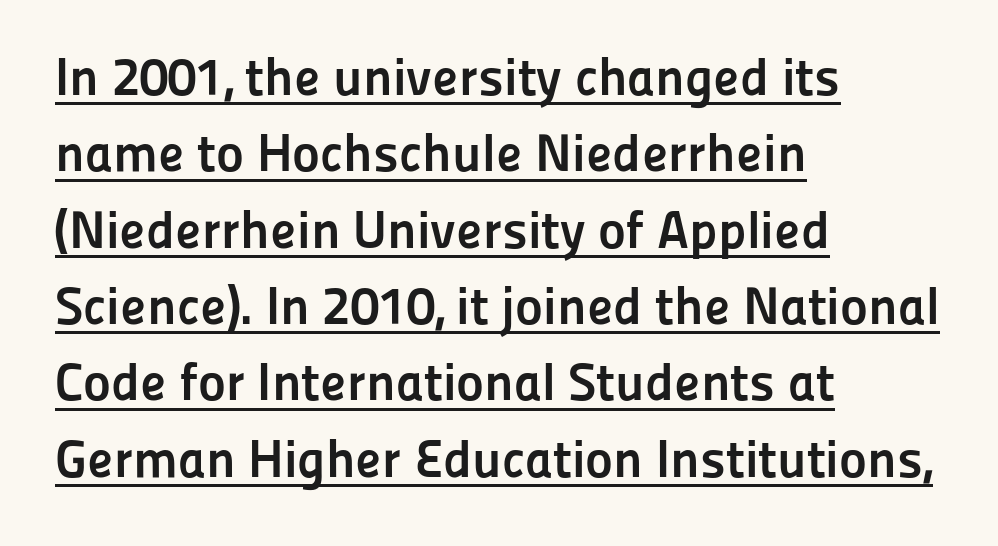
Summary of weight: heavy, a full bold. Casual observation: everything's shoved over to the left. Looks like regular typesetting: each glyph gets only the width it needs. Is the letter spacing exaggerated? No — it looks like the ordinary default. Upright lettering throughout.
